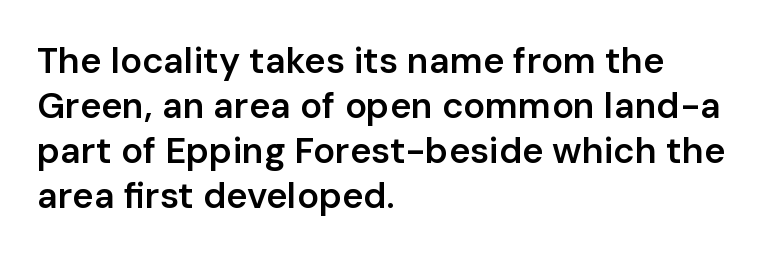
{"serif": "no", "italic": "no", "bold": "semi", "weight": "semibold", "width": "normal", "stroke_contrast": "low", "x_height": "medium", "monospaced": "no", "underline": "no", "align": "left", "line_spacing": "normal", "line_spacing_ratio": 1.25, "letter_spacing": "normal", "letter_spacing_em": 0.0, "glyph_px": 36}
